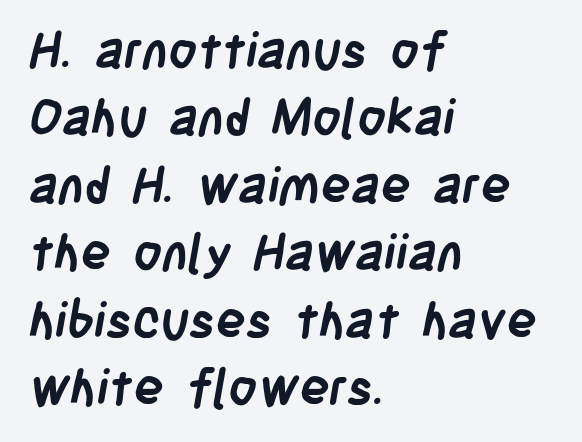
{"serif": "no", "bold": "yes", "weight": "semibold", "width": "condensed", "stroke_contrast": "low", "x_height": "large", "monospaced": "no", "underline": "no", "align": "left", "line_spacing": "normal", "line_spacing_ratio": 1.35, "letter_spacing": "normal", "letter_spacing_em": 0.0, "glyph_px": 50}
